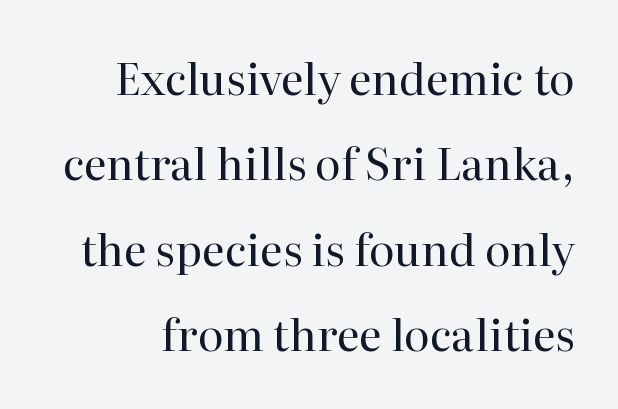
Has an underline been added? It has not. No letter is thick-stroked: the sample isn't bold. Serifs: yes, visible at the terminals of the letterforms. Upright lettering throughout.
